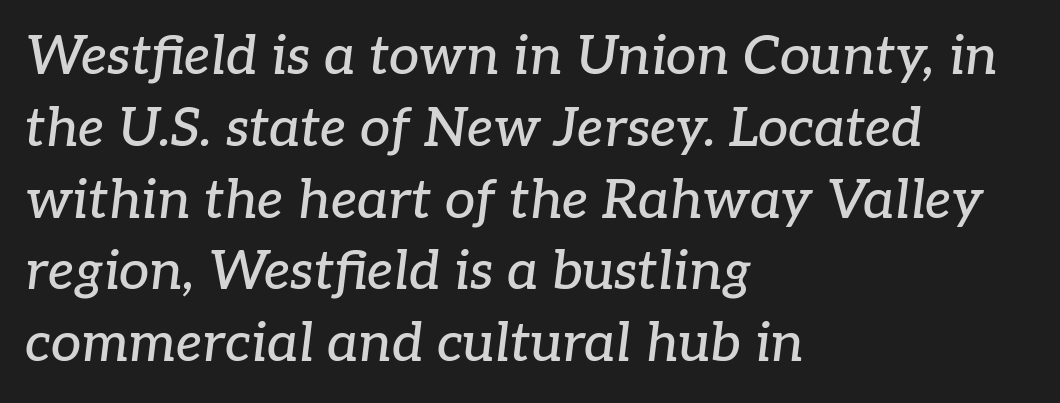
A typesetter would call this zero additional tracking. A typesetter would call this proportional, since set widths differ per character. Check where the strokes stop: tiny serifs finish them off. Decoration check: the copy has no underline. Compared with ordinary roman type, these characters are visibly tilted. The typesetter chose a ragged-right arrangement here.
